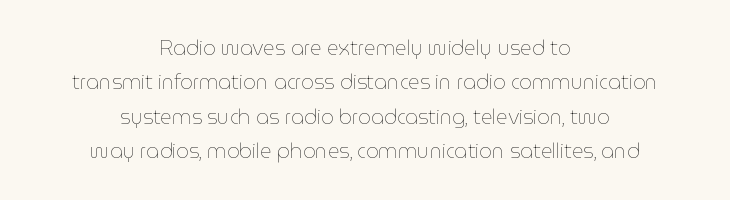
Q: Is the text bold? A: No.
Q: Is the text italic (slanted)? A: No, it is upright.
Q: Is the text underlined? A: No.
Q: How is the paragraph aligned? A: Centered.
Q: Is the spacing between letters normal or unusually wide? A: Normal.
